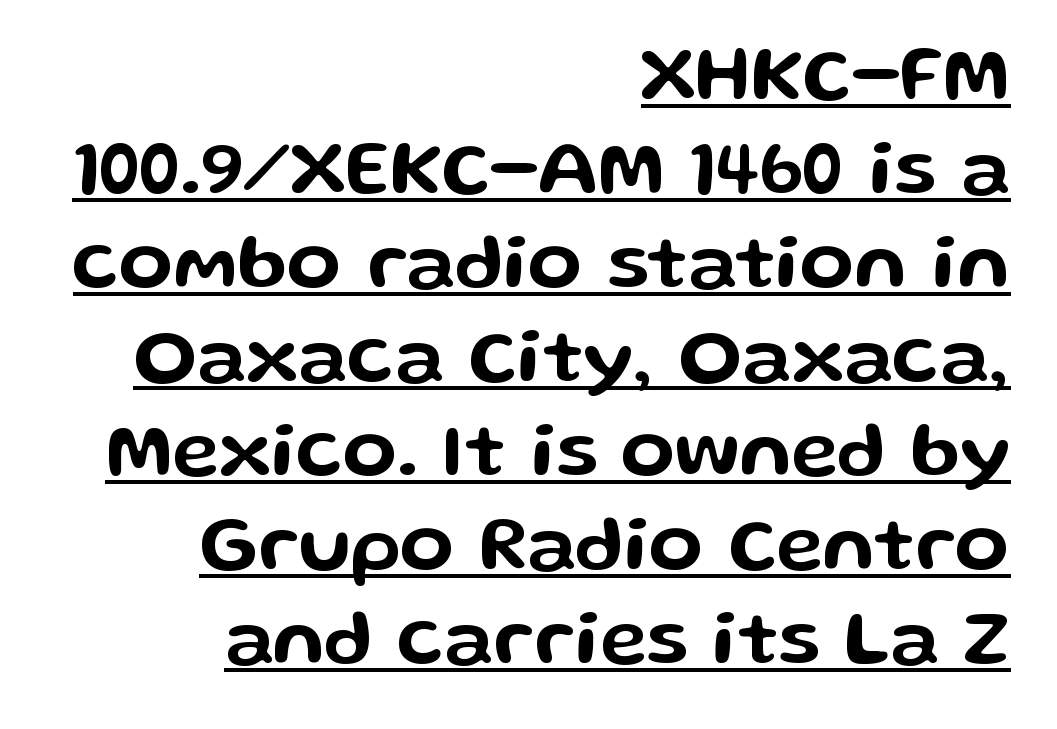
{"serif": "no", "italic": "no", "width": "wide", "stroke_contrast": "low", "x_height": "medium", "monospaced": "no", "underline": "yes", "align": "right", "line_spacing_ratio": 1.19, "letter_spacing": "normal", "letter_spacing_em": 0.0, "glyph_px": 79}
